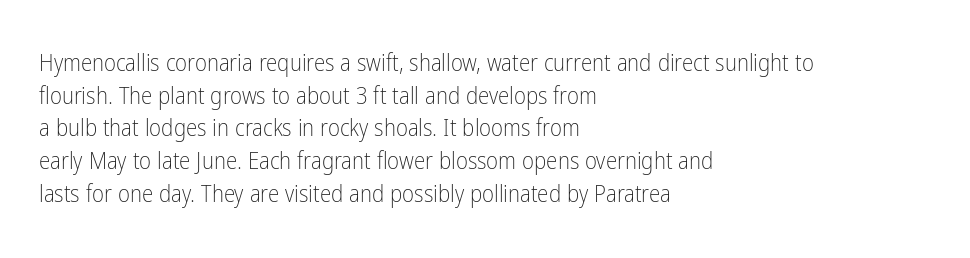
Q: Is the text bold? A: No.
Q: Is the text italic (slanted)? A: No, it is upright.
Q: Is the text underlined? A: No.
Q: How is the paragraph aligned? A: Left-aligned.
Q: Is the spacing between letters normal or unusually wide? A: Normal.
Q: Is the spacing between lines tight, normal or loose? A: Normal.
